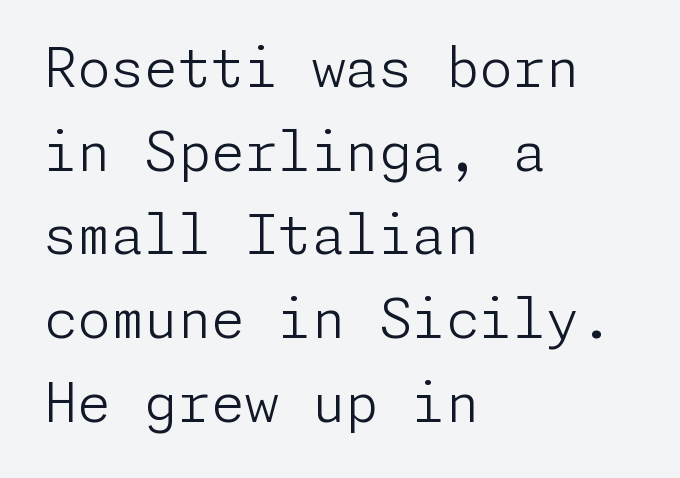
Default kerning and tracking; the words read as compact shapes. A student would call this left alignment; a typographer would say flush left, rag right. The letterforms sit at book weight or below. Quick note: interline space is typical. This sample uses an upright cut, with every glyph sitting square on the baseline. Only glyphs here, with clear space below each row.
